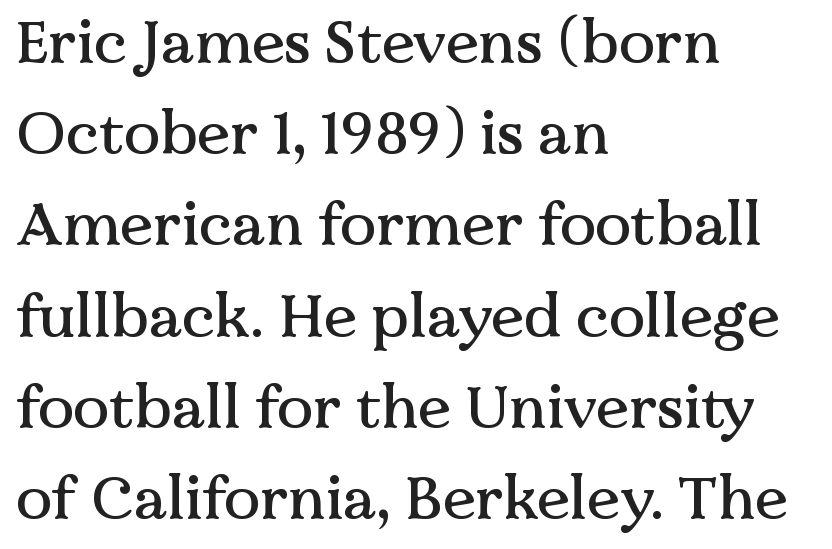
Alignment: flush left. Each row of text sits above clean, open space. Inter-character spacing is left at the font's built-in metrics. If you measured baseline to baseline, you'd find a middling distance.
